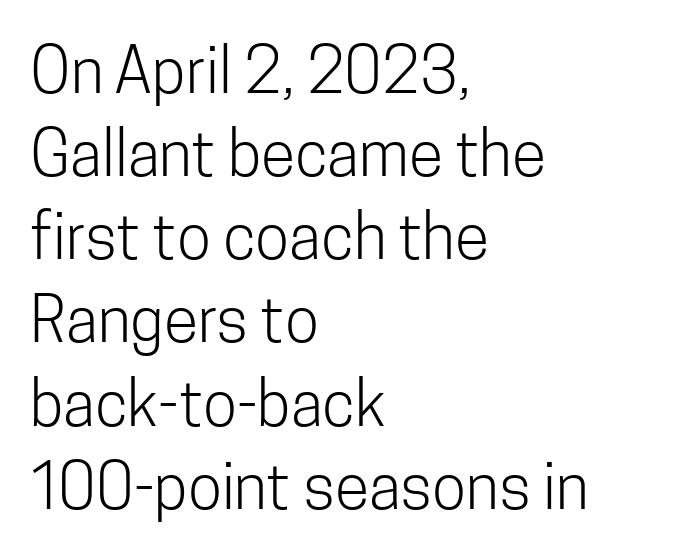
Q: Is the text bold? A: No.
Q: Is the text italic (slanted)? A: No, it is upright.
Q: Is the typeface a serif or a sans-serif typeface? A: Sans-serif.
Q: Is the text underlined? A: No.
Q: How is the paragraph aligned? A: Left-aligned.
Q: Is the spacing between letters normal or unusually wide? A: Normal.
Q: Is the spacing between lines tight, normal or loose? A: Normal.
Q: Width (condensed, normal, or wide)? A: Condensed.
Q: Stroke contrast? A: Low.
Q: x-height? A: Medium.
Q: Monospaced? A: No.
